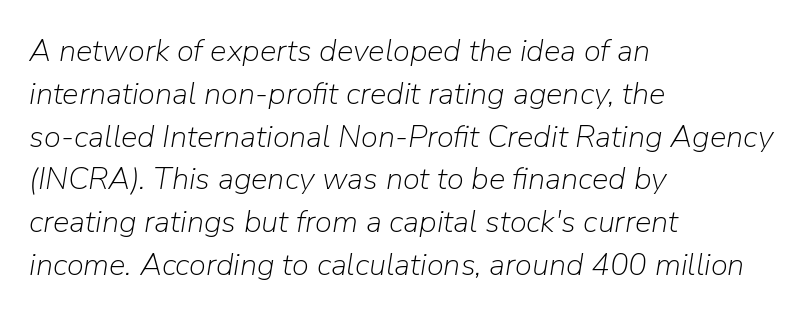
Here the designer chose a conventional face with non-uniform glyph widths. Does extra space separate the letters? No, they use regular spacing. Does the copy run flush right? No — it runs flush left. In terms of posture, this sample is oblique. The baseline area is clear.
